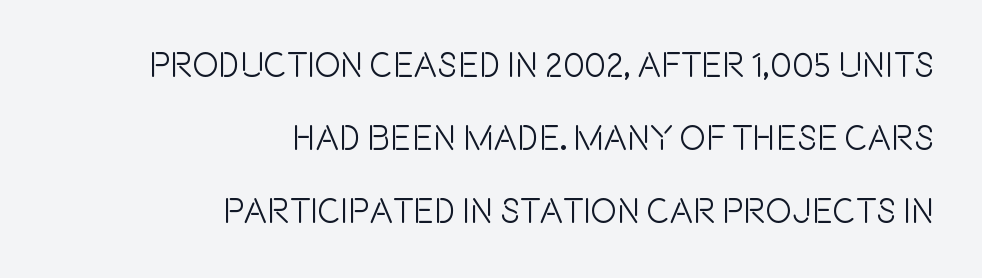
Q: Is the text italic (slanted)? A: No, it is upright.
Q: Is the typeface a serif or a sans-serif typeface? A: Sans-serif.
Q: Is the text underlined? A: No.
Q: How is the paragraph aligned? A: Right-aligned.
Q: Is the spacing between letters normal or unusually wide? A: Normal.
Q: Is the spacing between lines tight, normal or loose? A: Loose.
Q: Width (condensed, normal, or wide)? A: Condensed.
Q: x-height? A: Large.
Q: Monospaced? A: No.
